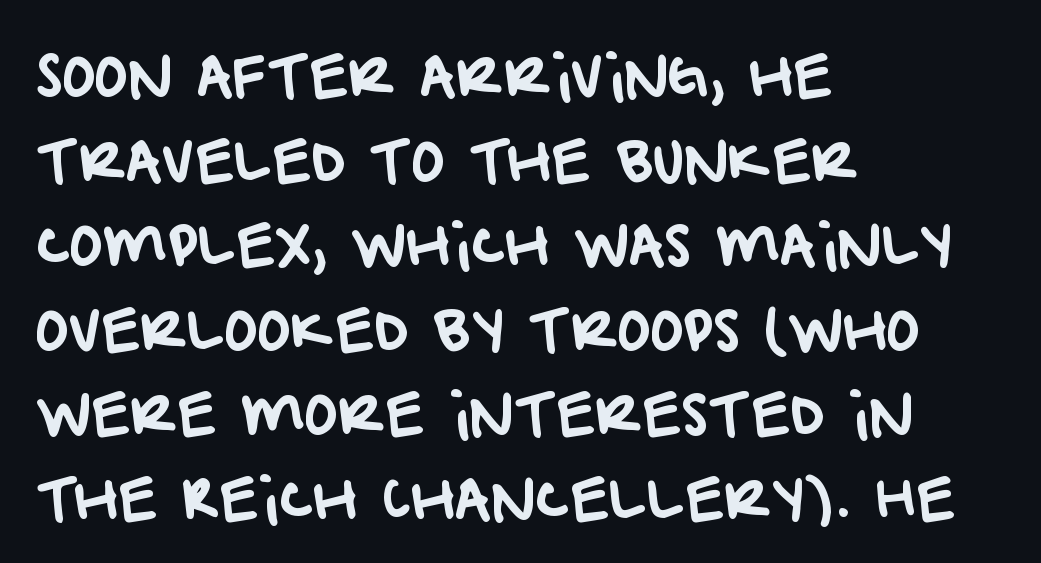
The image shows 56 px sans-serif type; set left-aligned, normal line spacing (1.51x), normal letter spacing, not underlined; low stroke contrast and a large x-height.
